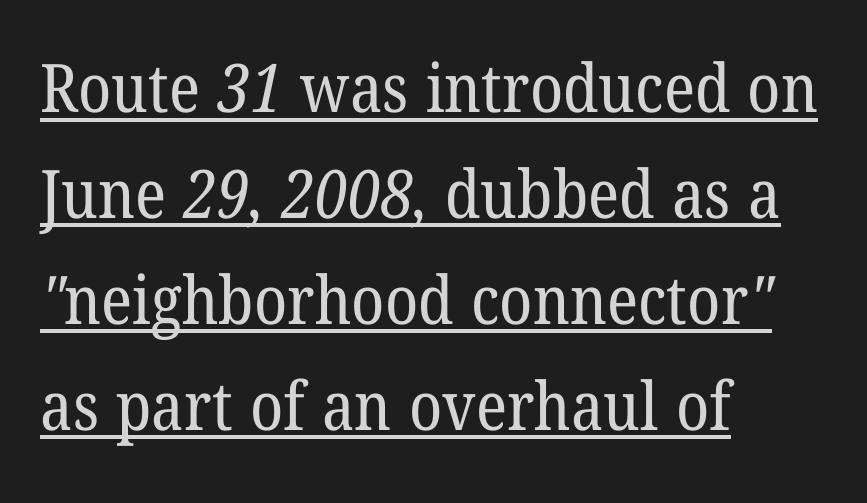
{"serif": "yes", "bold": "no", "weight": "regular", "width": "normal", "stroke_contrast": "low", "x_height": "medium", "monospaced": "no", "underline": "yes", "align": "left", "line_spacing": "normal", "line_spacing_ratio": 1.58, "letter_spacing": "normal", "letter_spacing_em": 0.0, "glyph_px": 67}
